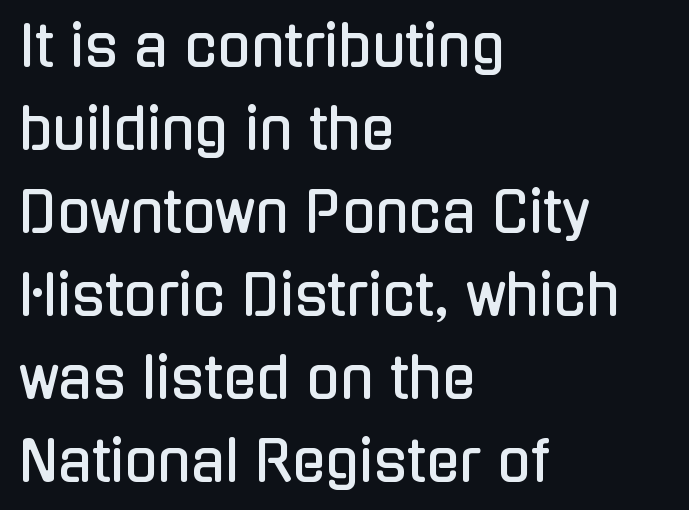
{"serif": "no", "italic": "no", "width": "condensed", "stroke_contrast": "low", "x_height": "medium", "monospaced": "no", "underline": "no", "align": "left", "line_spacing": "normal", "line_spacing_ratio": 1.51, "letter_spacing": "normal", "letter_spacing_em": 0.0, "glyph_px": 55}
